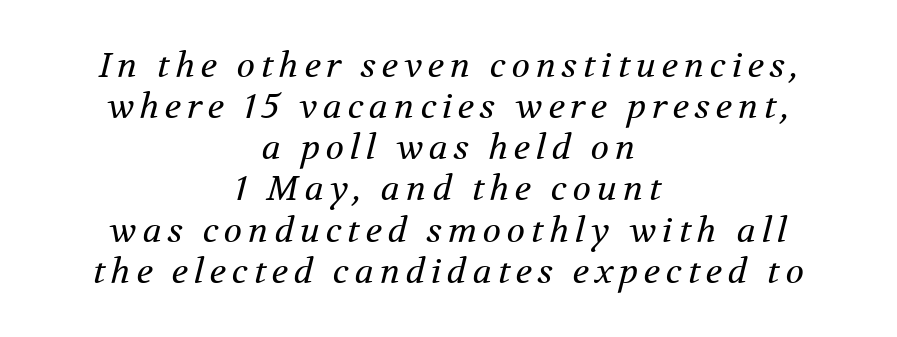
The glyphs in this specimen are seriffed. Horizontally, the lines are justified to the midpoint only. Quick note: underline off. The glyphs look as if they've been sheared to an angle. Think of a printed novel: that variable character pitch is what you see here.
